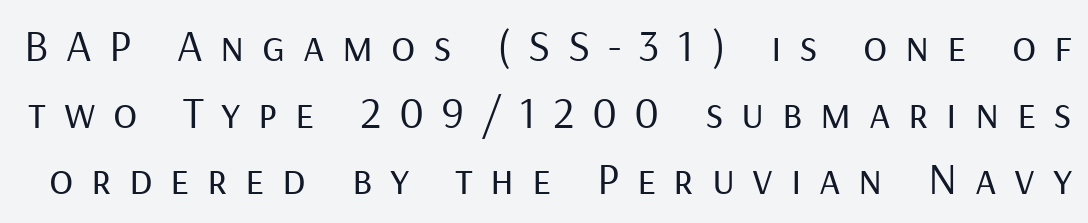
{"serif": "no", "italic": "no", "bold": "no", "weight": "regular", "width": "normal", "stroke_contrast": "low", "x_height": "medium", "monospaced": "no", "underline": "no", "line_spacing": "normal", "line_spacing_ratio": 1.48, "letter_spacing": "wide", "letter_spacing_em": 0.39, "glyph_px": 45}
